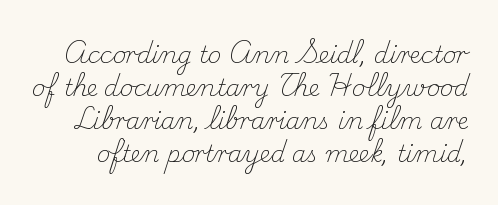
The gap between lines stays unmarked. Heft: none added — not bold. This rendering leaves character spacing at its baseline value. The rendering uses a moderate line-height, typical for paragraphs.
